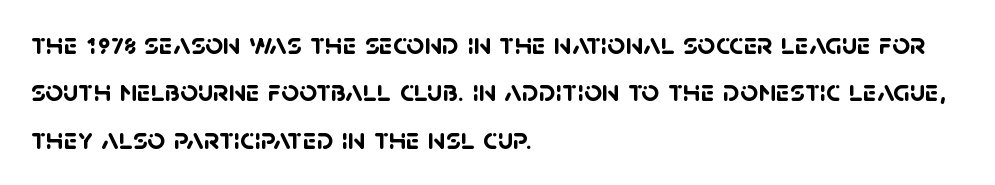
The image shows 31 px semibold sans-serif type; set left-aligned, normal line spacing (1.53x), normal letter spacing, not underlined; low stroke contrast and a large x-height.
